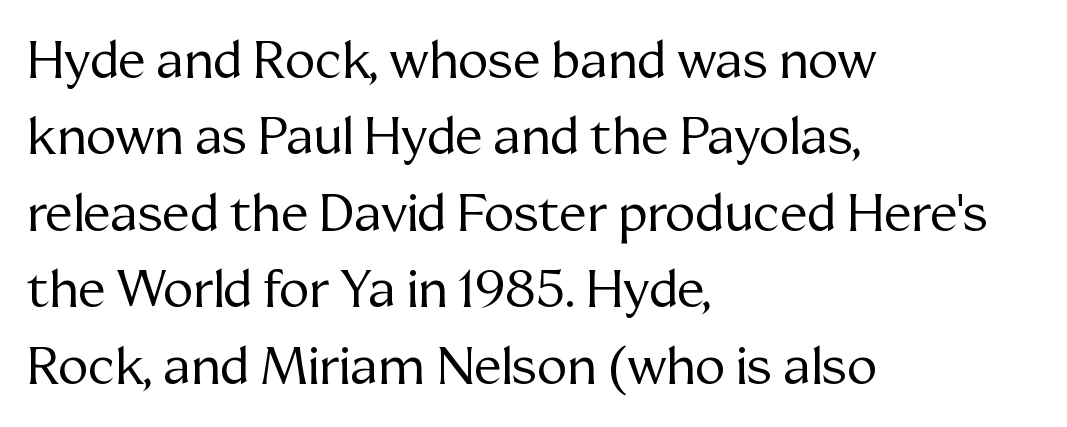
Q: Is the text bold? A: No.
Q: Is the text italic (slanted)? A: No, it is upright.
Q: Is the typeface a serif or a sans-serif typeface? A: Serif.
Q: Is the text underlined? A: No.
Q: How is the paragraph aligned? A: Left-aligned.
Q: Is the spacing between letters normal or unusually wide? A: Normal.
Q: Is the spacing between lines tight, normal or loose? A: Normal.
Q: Width (condensed, normal, or wide)? A: Normal.
Q: Stroke contrast? A: Medium.
Q: x-height? A: Medium.
Q: Monospaced? A: No.
